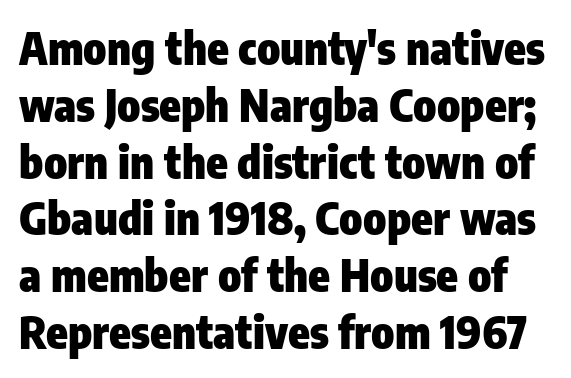
The image shows 44 px heavy, condensed sans-serif type, upright; set normal line spacing (1.29x), normal letter spacing, not underlined; low stroke contrast and a medium x-height.
